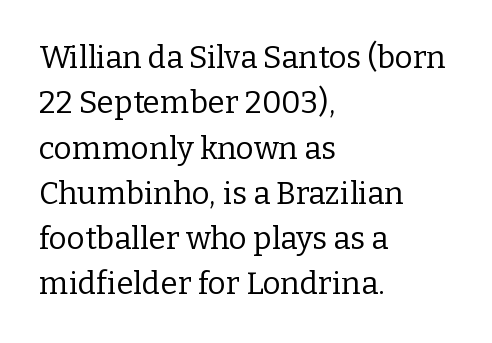
Q: Is the text bold? A: No.
Q: Is the text italic (slanted)? A: No, it is upright.
Q: Is the typeface a serif or a sans-serif typeface? A: Serif.
Q: Is the text underlined? A: No.
Q: How is the paragraph aligned? A: Left-aligned.
Q: Is the spacing between letters normal or unusually wide? A: Normal.
Q: Is the spacing between lines tight, normal or loose? A: Normal.
Q: Width (condensed, normal, or wide)? A: Normal.
Q: Stroke contrast? A: Low.
Q: x-height? A: Medium.
Q: Monospaced? A: No.
